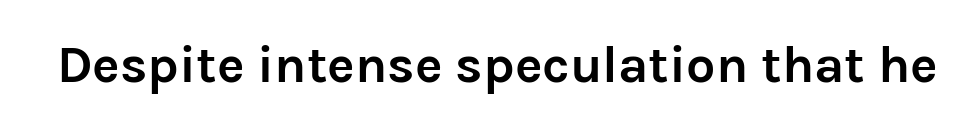
The glyphs are unaccompanied by any horizontal stroke below them. This rendering employs a face without finishing strokes, i.e., a sans-serif. These lines keep a tight, regular rhythm from letter to letter. Strokes here are thick enough to call this a true bold. This is the regular roman posture of the typeface.
